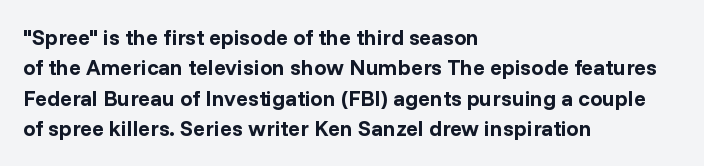
Q: Is the text bold? A: Yes.
Q: Is the text italic (slanted)? A: No, it is upright.
Q: Is the text underlined? A: No.
Q: How is the paragraph aligned? A: Left-aligned.
Q: Is the spacing between letters normal or unusually wide? A: Normal.
Q: Is the spacing between lines tight, normal or loose? A: Normal.
